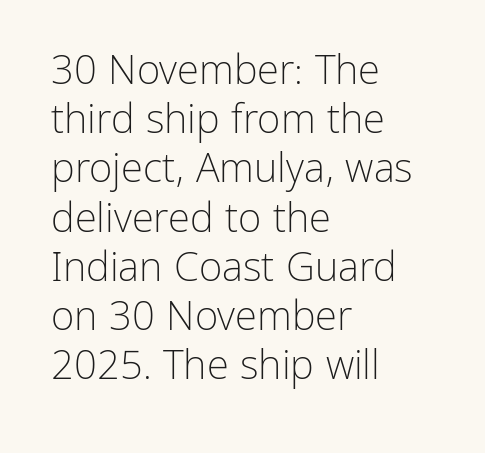
The image shows 40 px light sans-serif type, upright; set left-aligned, line spacing 1.23x, normal letter spacing, not underlined; low stroke contrast and a medium x-height.
